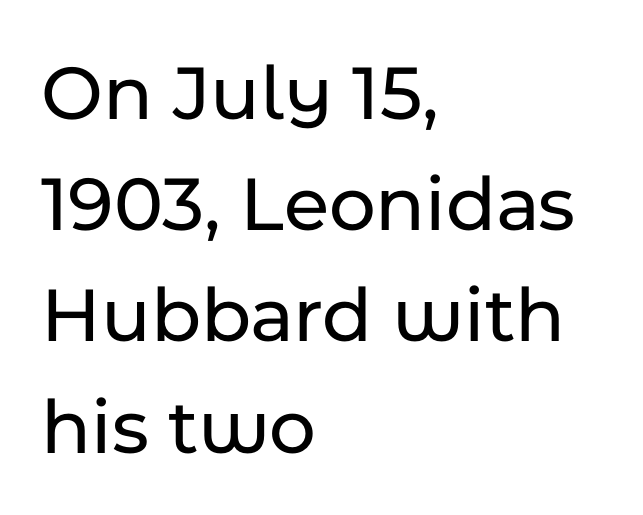
This is roman type, the default non-slanted kind. These lines keep a tight, regular rhythm from letter to letter. Teacher's note: observe the even left margin — that is flush-left alignment. The designer went with a sans here, leaving each stem footless. The lines sit at an ordinary, default distance from one another. The strip under each line holds only bare page.
